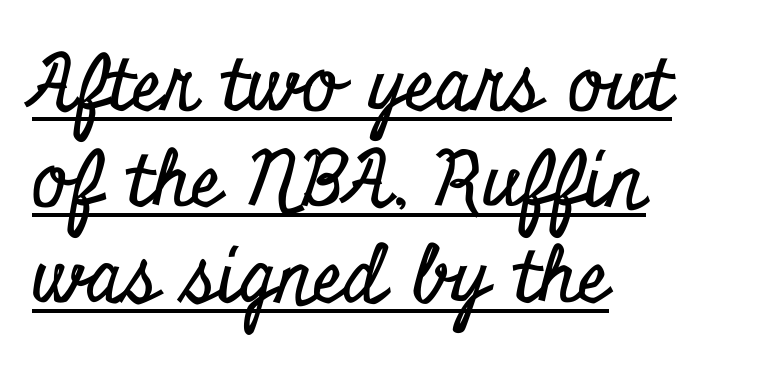
{"serif": "yes", "width": "condensed", "stroke_contrast": "low", "x_height": "small", "monospaced": "no", "underline": "yes", "align": "left", "line_spacing": "normal", "line_spacing_ratio": 1.25, "letter_spacing": "normal", "letter_spacing_em": 0.0, "glyph_px": 77}
